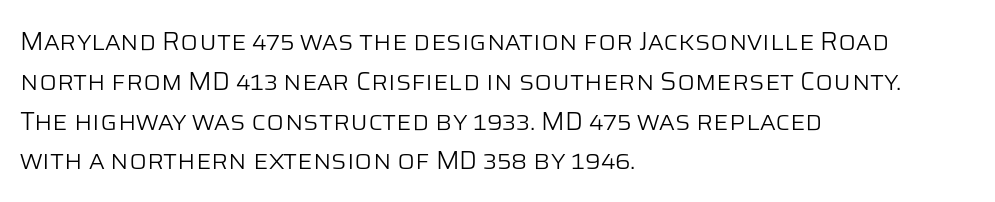
The image shows 26 px text type, upright; set left-aligned, normal line spacing (1.53x), normal letter spacing, not underlined.
